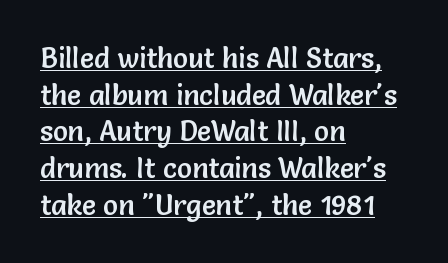
{"serif": "no", "italic": "no", "width": "normal", "stroke_contrast": "low", "x_height": "medium", "monospaced": "no", "underline": "yes", "align": "left", "line_spacing": "normal", "line_spacing_ratio": 1.31, "letter_spacing": "normal", "letter_spacing_em": 0.0, "glyph_px": 28}
